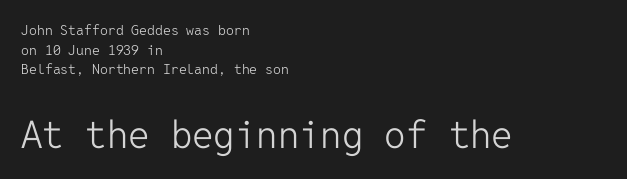
Q: Is the text bold? A: No.
Q: Is the text italic (slanted)? A: No, it is upright.
Q: Is the typeface a serif or a sans-serif typeface? A: Sans-serif.
Q: Is the text underlined? A: No.
Q: How is the paragraph aligned? A: Left-aligned.
Q: Is the spacing between letters normal or unusually wide? A: Normal.
Q: Is the spacing between lines tight, normal or loose? A: Normal.
Q: Which block of text is set in a larger size, the first (top) or the second (bottom)? A: The second (bottom) one.
Q: Width (condensed, normal, or wide)? A: Normal.
Q: Stroke contrast? A: Low.
Q: x-height? A: Medium.
Q: Monospaced? A: Yes.
